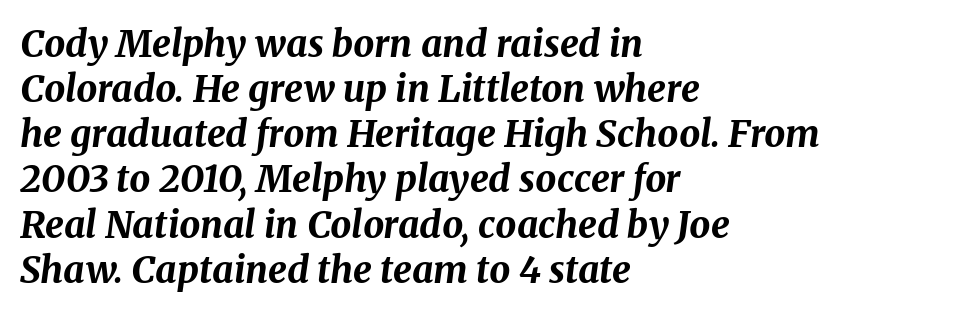
The image shows 37 px bold type, italic (leaning right); set left-aligned, line spacing 1.22x, normal letter spacing, not underlined; medium stroke contrast and a medium x-height.
